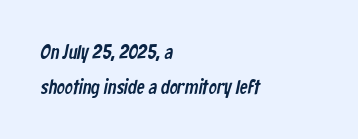
{"underline": "no", "align": "left", "line_spacing_ratio": 1.74, "letter_spacing": "normal", "letter_spacing_em": 0.0, "glyph_px": 20}
